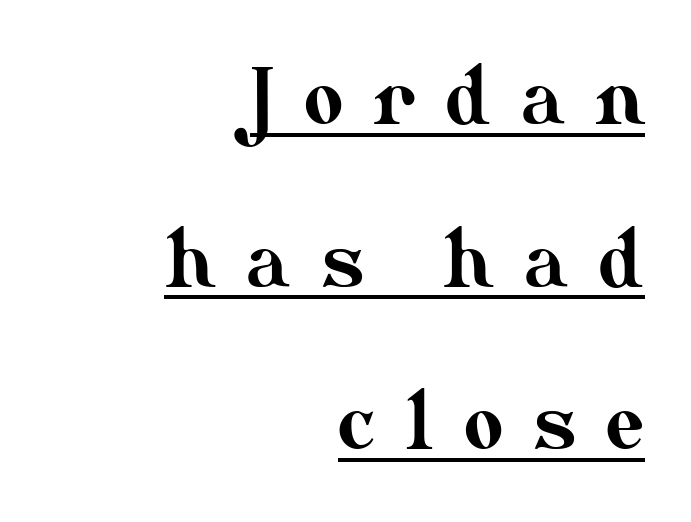
The image shows 76 px text type, upright; set right-aligned, loose line spacing (2.14x), unusually wide letter spacing (+0.4 em), underlined; medium stroke contrast and a small x-height.
